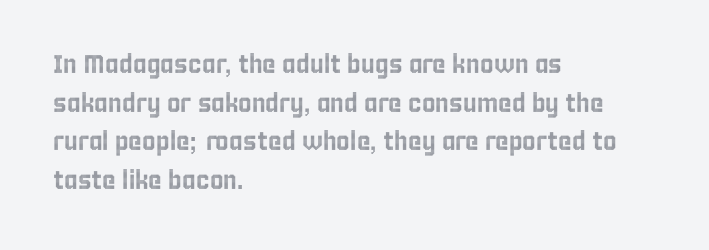
{"italic": "no", "underline": "no", "align": "left", "line_spacing": "normal", "line_spacing_ratio": 1.49, "letter_spacing": "normal", "letter_spacing_em": 0.0, "glyph_px": 26}
